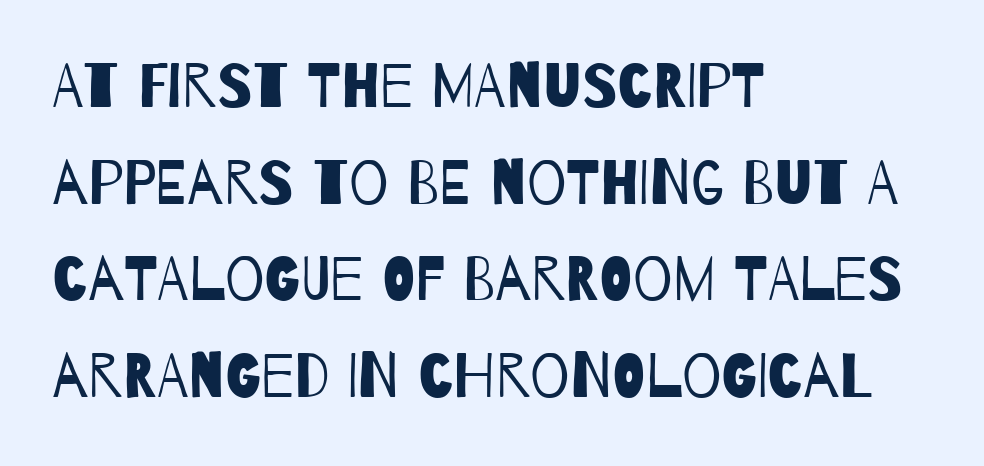
Q: Is the text bold? A: No.
Q: Is the typeface a serif or a sans-serif typeface? A: Sans-serif.
Q: Is the text underlined? A: No.
Q: How is the paragraph aligned? A: Left-aligned.
Q: Is the spacing between letters normal or unusually wide? A: Normal.
Q: Is the spacing between lines tight, normal or loose? A: Normal.
Q: Width (condensed, normal, or wide)? A: Condensed.
Q: Stroke contrast? A: Low.
Q: x-height? A: Large.
Q: Monospaced? A: No.
